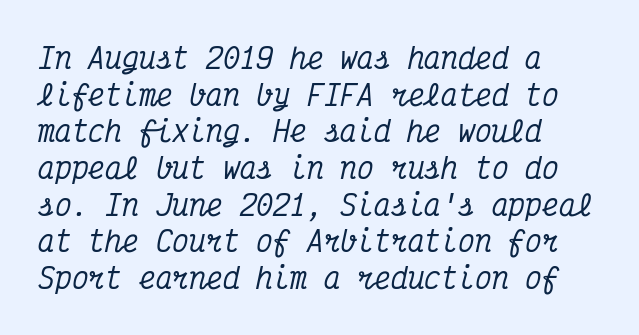
Rule under the text: the space is simply empty. Short and long lines alike share a common starting point at left. In terms of leading, this rendering sits right in the middle. A typesetter would call this monospace, since all characters share one set width. In terms of posture, this sample is oblique. Compared with typical body copy, the letter spacing here is the same.
